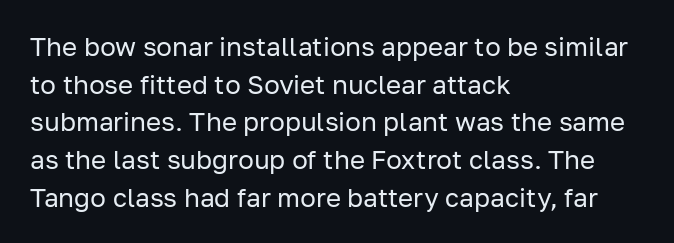
Q: Is the text bold? A: No.
Q: Is the text italic (slanted)? A: No, it is upright.
Q: Is the text underlined? A: No.
Q: How is the paragraph aligned? A: Left-aligned.
Q: Is the spacing between letters normal or unusually wide? A: Normal.
Q: Is the spacing between lines tight, normal or loose? A: Normal.
